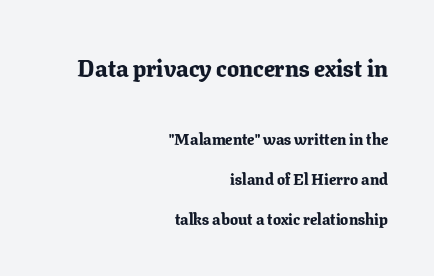
The image shows 24 px bold type, upright; set right-aligned, loose line spacing (2.47x), normal letter spacing, not underlined; the first (top) block is 1.5x larger.
